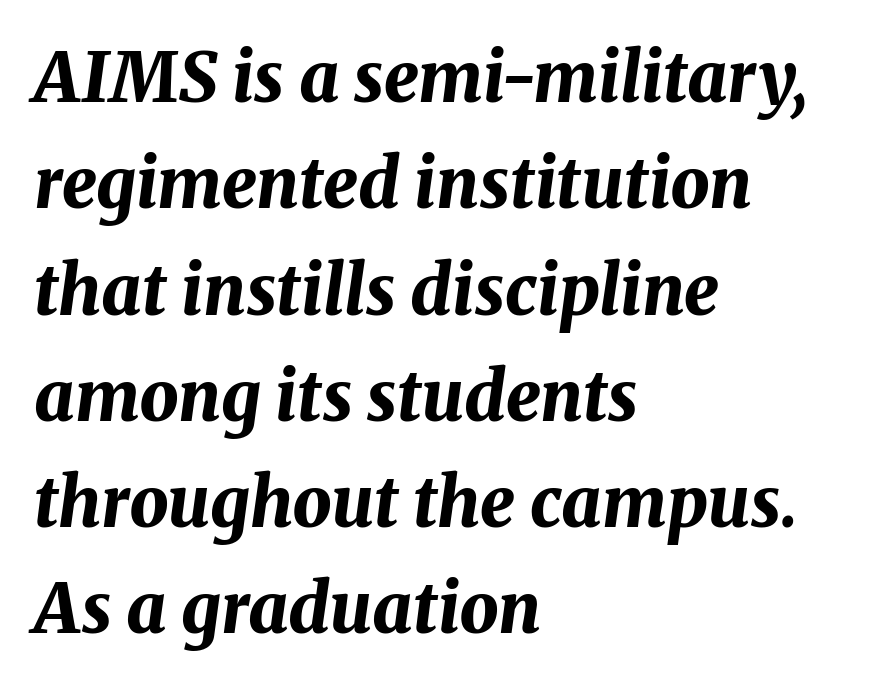
{"italic": "yes", "lean": "right", "slant_degrees": 8, "bold": "yes", "weight": "bold", "width": "normal", "stroke_contrast": "medium", "x_height": "medium", "monospaced": "no", "underline": "no", "align": "left", "line_spacing": "normal", "line_spacing_ratio": 1.54, "letter_spacing": "normal", "letter_spacing_em": 0.0, "glyph_px": 69}
